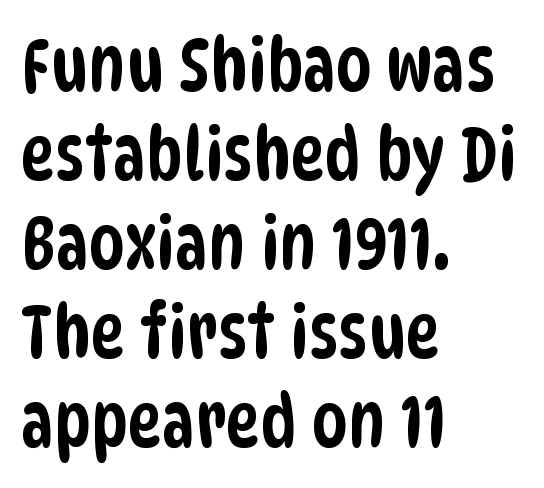
{"serif": "no", "width": "condensed", "stroke_contrast": "low", "x_height": "large", "monospaced": "no", "underline": "no", "align": "left", "line_spacing_ratio": 1.22, "letter_spacing": "normal", "letter_spacing_em": 0.0, "glyph_px": 73}
